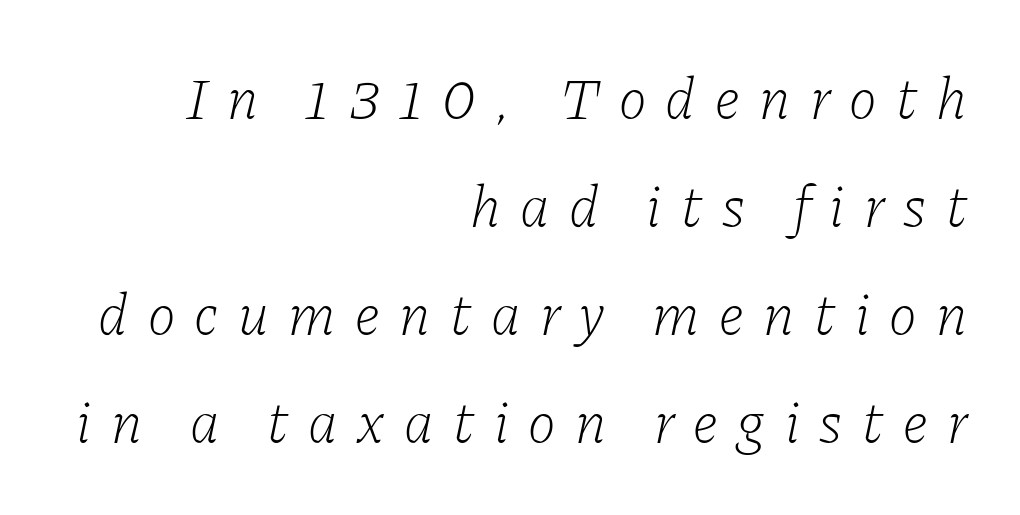
{"serif": "yes", "italic": "yes", "lean": "right", "slant_degrees": 11, "bold": "no", "weight": "light", "width": "normal", "stroke_contrast": "low", "x_height": "medium", "monospaced": "no", "underline": "no", "align": "right", "line_spacing_ratio": 1.83, "letter_spacing": "wide", "letter_spacing_em": 0.33, "glyph_px": 59}
